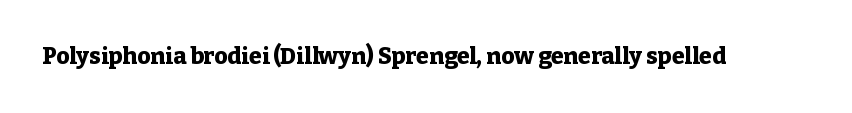
The image shows 23 px bold type, upright; set normal letter spacing, not underlined.
